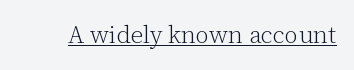
Q: Is the text bold? A: No.
Q: Is the text italic (slanted)? A: No, it is upright.
Q: Is the text underlined? A: Yes.
Q: Is the spacing between letters normal or unusually wide? A: Normal.
